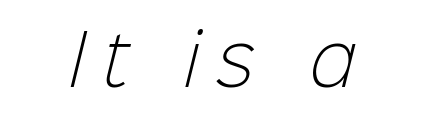
{"serif": "no", "bold": "no", "weight": "light", "width": "normal", "stroke_contrast": "low", "x_height": "medium", "monospaced": "no", "underline": "no", "letter_spacing": "wide", "letter_spacing_em": 0.25, "glyph_px": 68}
